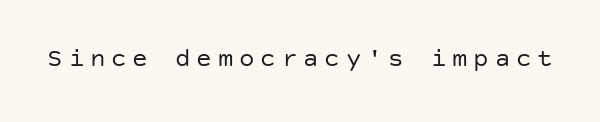
Q: Is the text bold? A: No.
Q: Is the text italic (slanted)? A: No, it is upright.
Q: Is the text underlined? A: No.
Q: Is the spacing between letters normal or unusually wide? A: Unusually wide.
